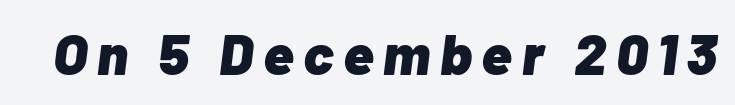
Q: Is the text bold? A: Yes.
Q: Is the text italic (slanted)? A: Yes, it leans right by about 7 degrees.
Q: Is the text underlined? A: No.
Q: Width (condensed, normal, or wide)? A: Normal.
Q: Stroke contrast? A: Low.
Q: x-height? A: Medium.
Q: Monospaced? A: No.
